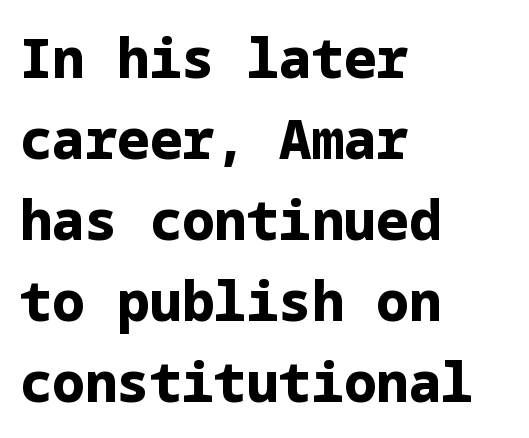
Q: Is the text bold? A: Yes.
Q: Is the text italic (slanted)? A: No, it is upright.
Q: Is the typeface a serif or a sans-serif typeface? A: Sans-serif.
Q: Is the text underlined? A: No.
Q: How is the paragraph aligned? A: Left-aligned.
Q: Is the spacing between letters normal or unusually wide? A: Normal.
Q: Is the spacing between lines tight, normal or loose? A: Normal.
Q: Width (condensed, normal, or wide)? A: Normal.
Q: Stroke contrast? A: Low.
Q: x-height? A: Medium.
